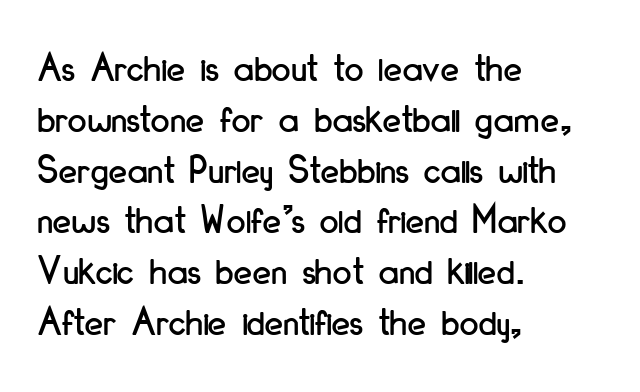
{"serif": "no", "italic": "no", "width": "condensed", "stroke_contrast": "low", "x_height": "small", "monospaced": "no", "underline": "no", "align": "left", "line_spacing_ratio": 1.21, "letter_spacing": "normal", "letter_spacing_em": 0.0, "glyph_px": 42}
